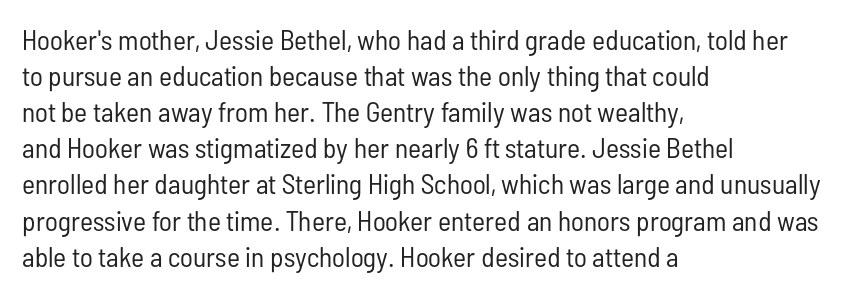
The image shows 28 px regular-weight, condensed sans-serif type, upright; set left-aligned, normal line spacing (1.29x), normal letter spacing, not underlined; low stroke contrast and a medium x-height.
